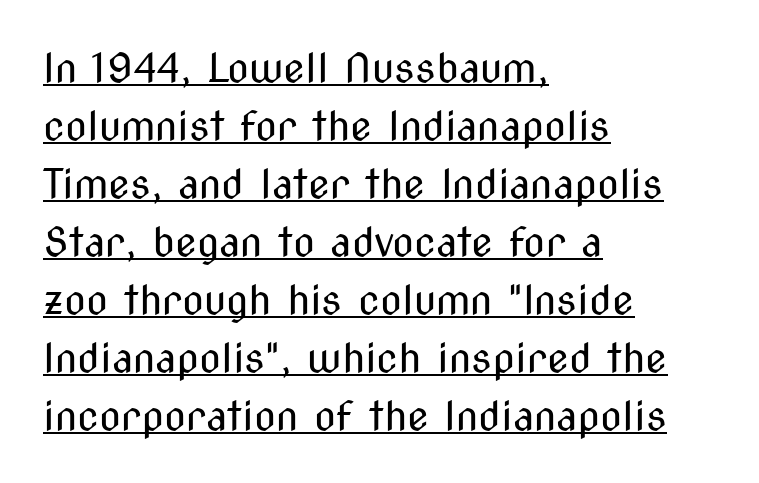
The letters stand straight up with perfectly vertical stems. Examine the stroke ends and you'll find no serifs. Each word holds together tightly as a unit, with standard inter-letter gaps. Caption: lettering with a line underneath. No heavy texture on the line: the type isn't bold.
